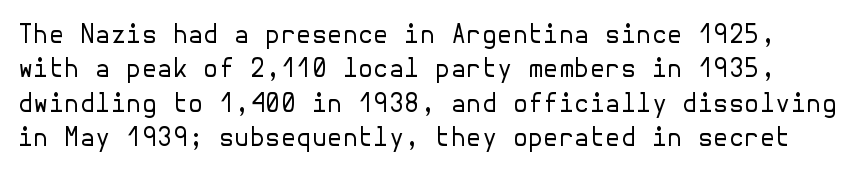
The image shows 25 px text type, upright; set normal line spacing (1.38x), normal letter spacing, not underlined.
